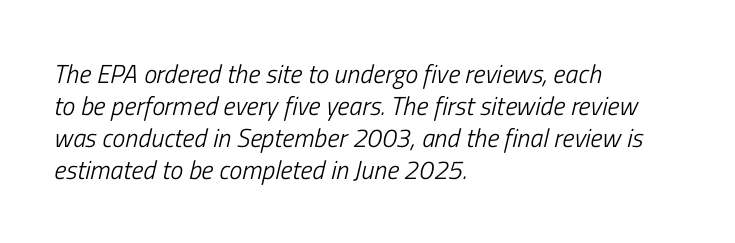
Has an underline been added? It has not. A classic flush-left, rag-right setting is used for this passage. The face used here has a pronounced slope to its letters. Letters have the restrained weight of plain body copy at most.
